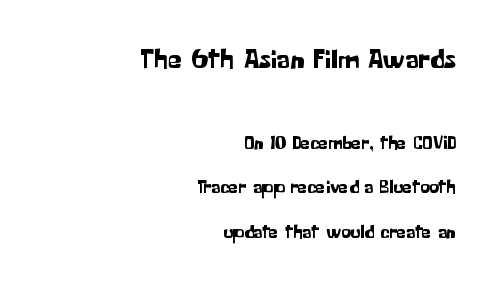
Each letter's strokes conclude bluntly, with no projecting serifs. The leading is generous, giving the passage an open texture. Scale decreases going downward across the two blocks. The font's upright variant was chosen for this text. The face used here is proportionally spaced, like ordinary book or web type. Each line ends at the same right margin while the left side varies.
